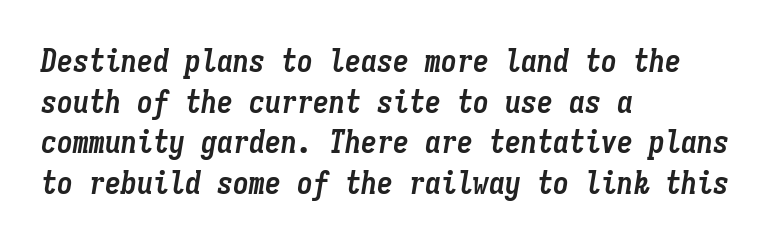
The foot of each line stays bare and open. Monospaced: the letters line up in strict vertical columns. Notice how the stems are inclined rather than vertical — that's the hallmark of italics. A classic flush-left, rag-right setting is used for this passage. These lines keep a tight, regular rhythm from letter to letter. Normally led — the rows are evenly, conventionally spaced.
